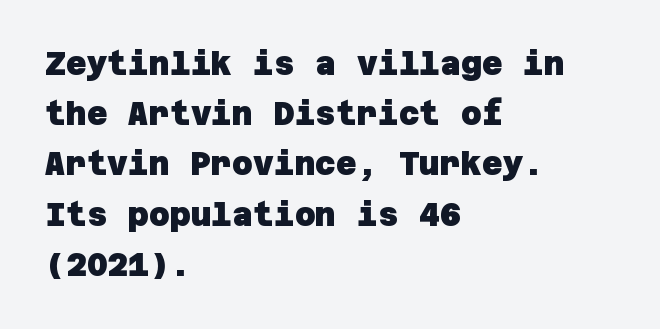
{"serif": "no", "bold": "yes", "weight": "heavy", "width": "normal", "stroke_contrast": "low", "x_height": "large", "underline": "no", "align": "left", "line_spacing": "normal", "line_spacing_ratio": 1.57, "letter_spacing": "normal", "letter_spacing_em": 0.0, "glyph_px": 32}
